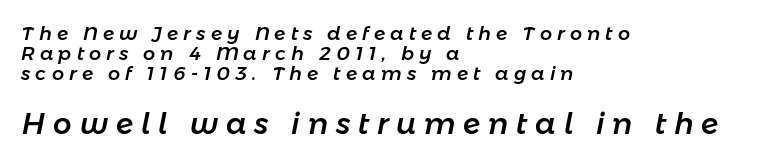
Q: Is the text italic (slanted)? A: Yes, it leans right by about 11 degrees.
Q: Is the text underlined? A: No.
Q: How is the paragraph aligned? A: Left-aligned.
Q: Is the spacing between letters normal or unusually wide? A: Unusually wide.
Q: Is the spacing between lines tight, normal or loose? A: Tight.
Q: Which block of text is set in a larger size, the first (top) or the second (bottom)? A: The second (bottom) one.
Q: Width (condensed, normal, or wide)? A: Normal.
Q: Stroke contrast? A: Low.
Q: x-height? A: Medium.
Q: Monospaced? A: No.
